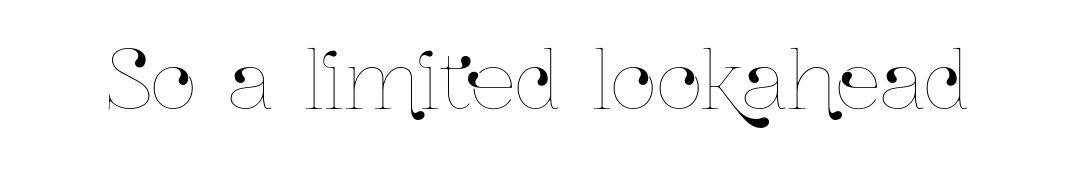
Proportional: the letters do not fall into vertical columns. Words float on clear page, feet unadorned. There is no visible air inserted between adjacent glyphs. The lettering holds an erect, upright posture throughout.
